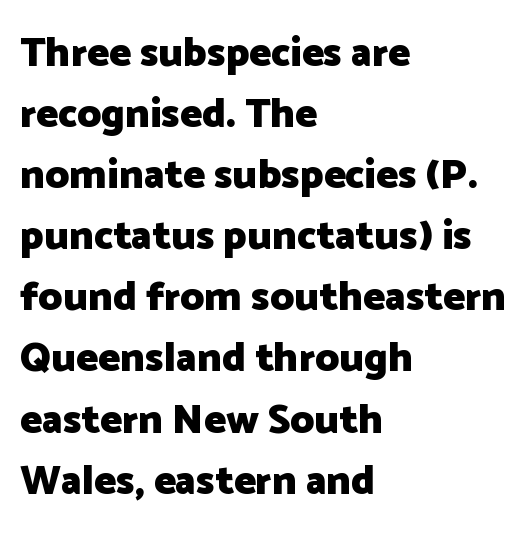
Q: Is the text bold? A: Yes.
Q: Is the text italic (slanted)? A: No, it is upright.
Q: Is the typeface a serif or a sans-serif typeface? A: Sans-serif.
Q: Is the text underlined? A: No.
Q: How is the paragraph aligned? A: Left-aligned.
Q: Is the spacing between letters normal or unusually wide? A: Normal.
Q: Is the spacing between lines tight, normal or loose? A: Normal.
Q: Width (condensed, normal, or wide)? A: Normal.
Q: Stroke contrast? A: Low.
Q: x-height? A: Medium.
Q: Monospaced? A: No.
